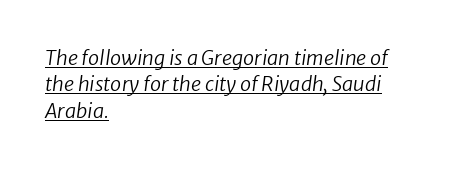
Somebody hit Ctrl+U on this one — the words are underlined. A light-to-regular cut is what we see here. Whoever set this chose a conventional vertical rhythm. Alignment: flush left.
